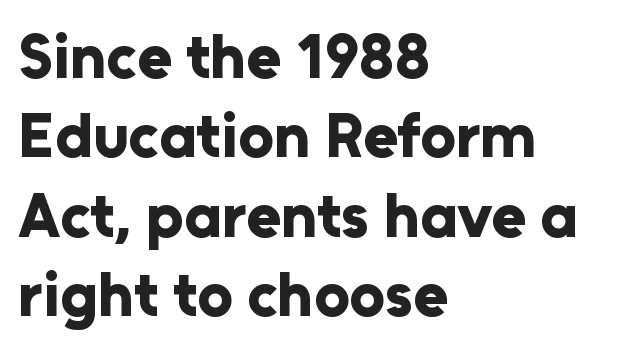
{"serif": "no", "italic": "no", "bold": "yes", "weight": "bold", "width": "normal", "stroke_contrast": "low", "x_height": "medium", "monospaced": "no", "underline": "no", "align": "left", "line_spacing": "normal", "line_spacing_ratio": 1.26, "letter_spacing": "normal", "letter_spacing_em": 0.0, "glyph_px": 63}
